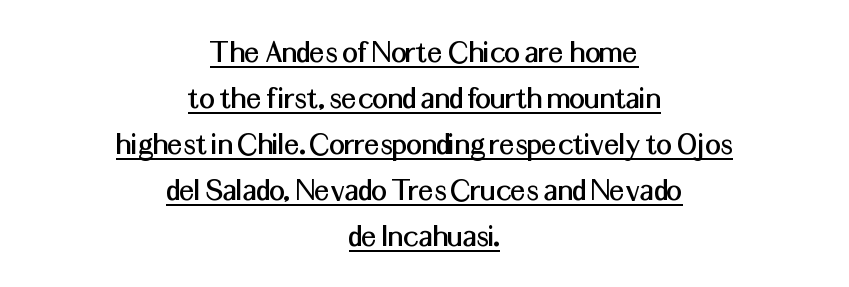
{"serif": "no", "italic": "no", "width": "normal", "stroke_contrast": "medium", "x_height": "medium", "monospaced": "no", "underline": "yes", "align": "center", "line_spacing": "normal", "line_spacing_ratio": 1.35, "letter_spacing": "normal", "letter_spacing_em": 0.0, "glyph_px": 34}
